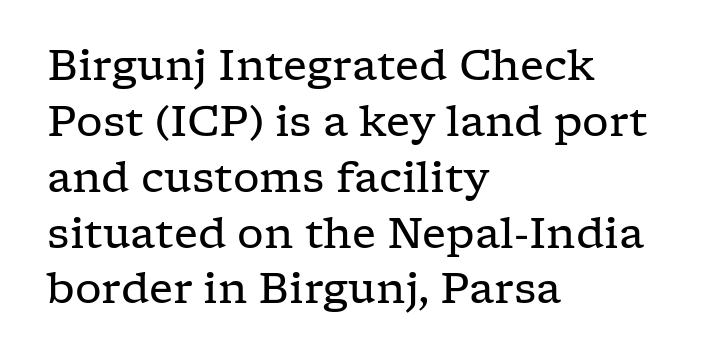
{"serif": "yes", "italic": "no", "bold": "no", "weight": "regular", "width": "wide", "stroke_contrast": "low", "x_height": "medium", "monospaced": "no", "underline": "no", "align": "left", "line_spacing": "normal", "line_spacing_ratio": 1.33, "letter_spacing": "normal", "letter_spacing_em": 0.0, "glyph_px": 42}
